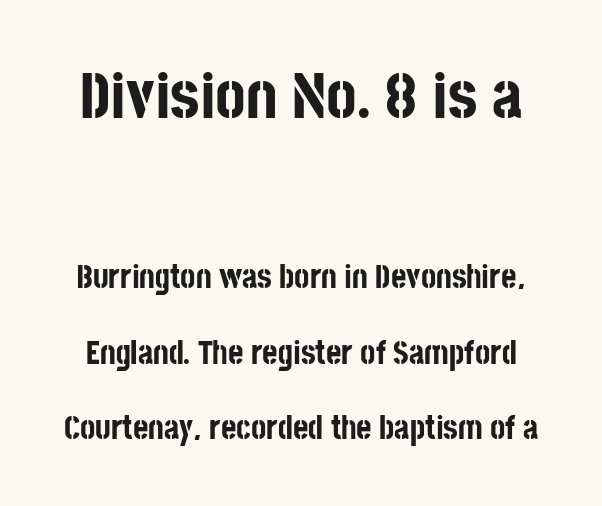
Q: Is the text bold? A: Yes.
Q: Is the text italic (slanted)? A: No, it is upright.
Q: Is the typeface a serif or a sans-serif typeface? A: Sans-serif.
Q: Is the text underlined? A: No.
Q: Is the spacing between letters normal or unusually wide? A: Normal.
Q: Is the spacing between lines tight, normal or loose? A: Loose.
Q: Which block of text is set in a larger size, the first (top) or the second (bottom)? A: The first (top) one.
Q: Width (condensed, normal, or wide)? A: Condensed.
Q: Stroke contrast? A: Low.
Q: x-height? A: Large.
Q: Monospaced? A: No.
